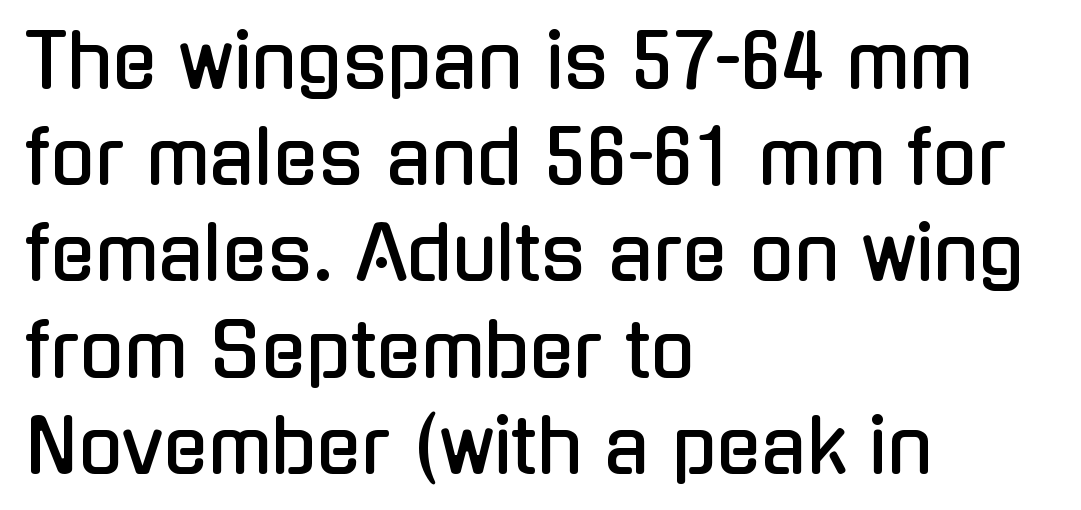
{"serif": "no", "italic": "no", "width": "condensed", "stroke_contrast": "low", "x_height": "medium", "monospaced": "no", "underline": "no", "align": "left", "line_spacing": "normal", "line_spacing_ratio": 1.3, "letter_spacing": "normal", "letter_spacing_em": 0.0, "glyph_px": 74}
